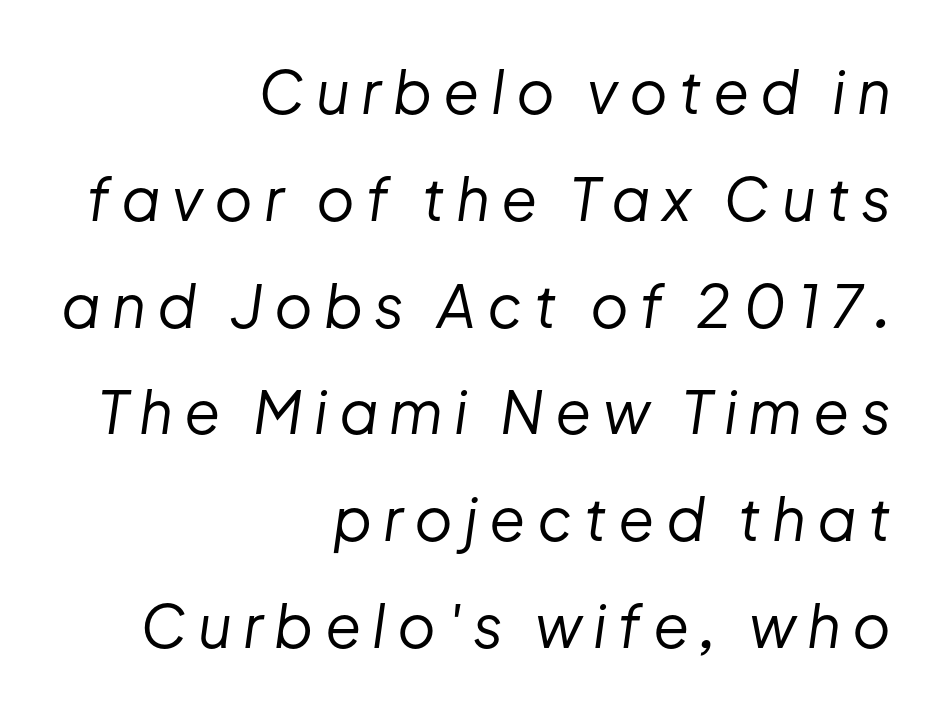
Unbolded letterforms with no extra heft. When letters slant like this, we call the style italic. The rendering uses natural spacing where letterforms have individual widths. Visually the block forms a straight wall on the right and a jagged coastline on the left. Plain, unruled lines of type.
